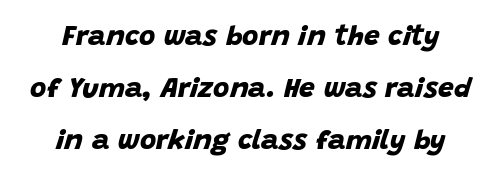
Q: Is the text bold? A: Yes.
Q: Is the typeface a serif or a sans-serif typeface? A: Sans-serif.
Q: Is the text underlined? A: No.
Q: Is the spacing between letters normal or unusually wide? A: Normal.
Q: Width (condensed, normal, or wide)? A: Normal.
Q: Stroke contrast? A: Low.
Q: x-height? A: Large.
Q: Monospaced? A: No.
